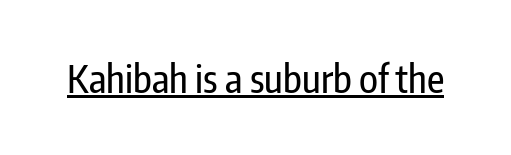
{"serif": "no", "italic": "no", "width": "condensed", "stroke_contrast": "low", "x_height": "medium", "monospaced": "no", "underline": "yes", "letter_spacing": "normal", "letter_spacing_em": 0.0, "glyph_px": 38}
